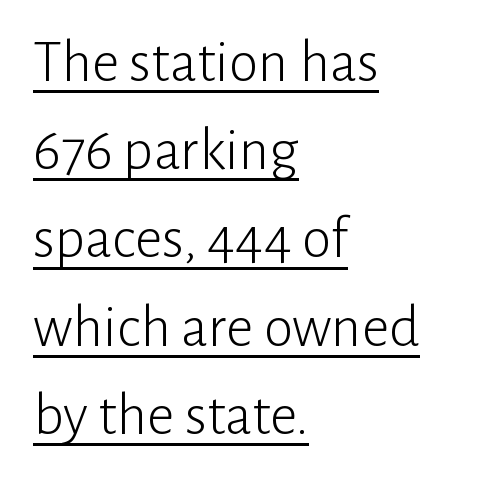
{"serif": "no", "italic": "no", "bold": "no", "weight": "light", "width": "normal", "stroke_contrast": "low", "x_height": "medium", "monospaced": "no", "underline": "yes", "align": "left", "line_spacing": "normal", "line_spacing_ratio": 1.47, "letter_spacing": "normal", "letter_spacing_em": 0.0, "glyph_px": 60}
